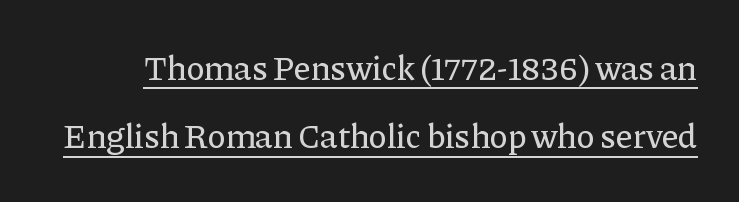
Underlining? Definitely there. Vertically, the passage feels expansive, rows floating well apart. Character widths vary here, with narrow letters taking less room than wide ones. The rendering keeps characters at their native spacing.
